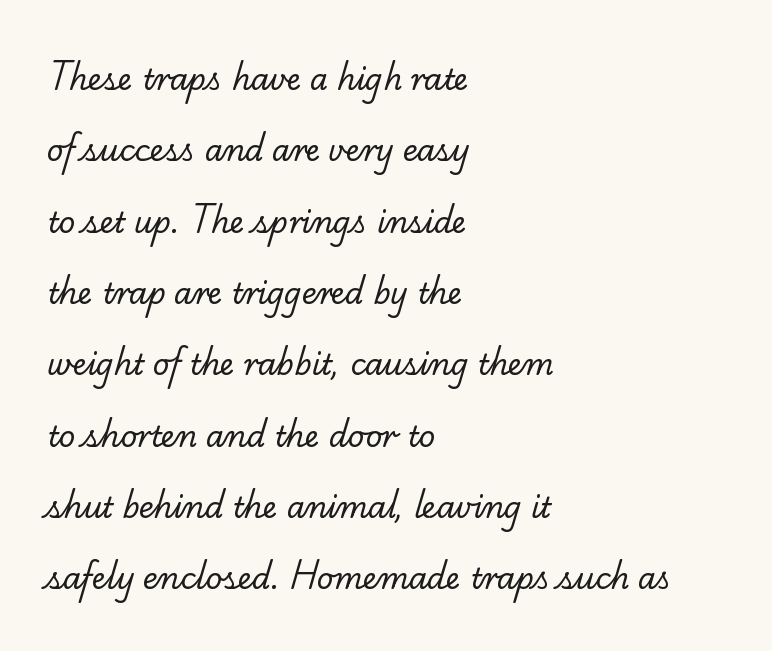
The gap between lines stays unmarked. These lines are set flush left with a ragged right edge. Each new line begins a long way beneath the previous one. Think of a printed novel: that variable character pitch is what you see here. Tracking value appears to be zero — textbook default spacing.
